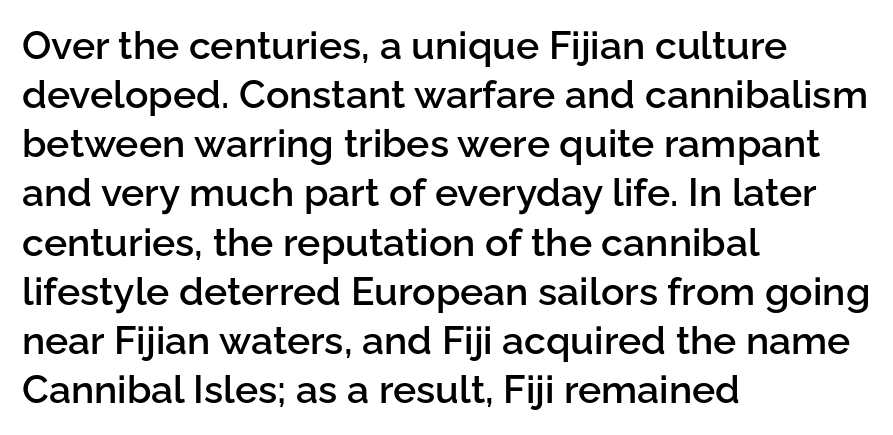
{"serif": "no", "italic": "no", "bold": "semi", "weight": "semibold", "width": "normal", "stroke_contrast": "low", "x_height": "medium", "monospaced": "no", "underline": "no", "align": "left", "line_spacing": "normal", "line_spacing_ratio": 1.26, "letter_spacing": "normal", "letter_spacing_em": 0.0, "glyph_px": 39}
